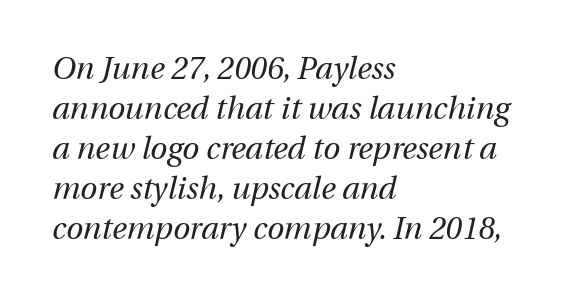
Q: Is the text bold? A: No.
Q: Is the text italic (slanted)? A: Yes, it leans right by about 12 degrees.
Q: Is the text underlined? A: No.
Q: How is the paragraph aligned? A: Left-aligned.
Q: Is the spacing between letters normal or unusually wide? A: Normal.
Q: Is the spacing between lines tight, normal or loose? A: Normal.
Q: Width (condensed, normal, or wide)? A: Normal.
Q: Stroke contrast? A: Medium.
Q: x-height? A: Medium.
Q: Monospaced? A: No.
